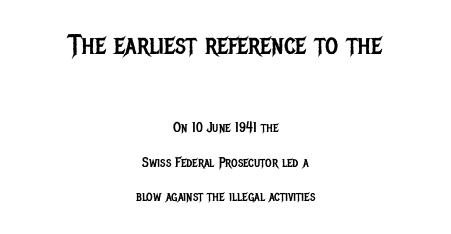
The image shows 28 px regular-weight, condensed sans-serif type, upright; set centered, loose line spacing (2.46x), normal letter spacing, not underlined; the first (top) block is 2.0x larger; low stroke contrast and a large x-height.
